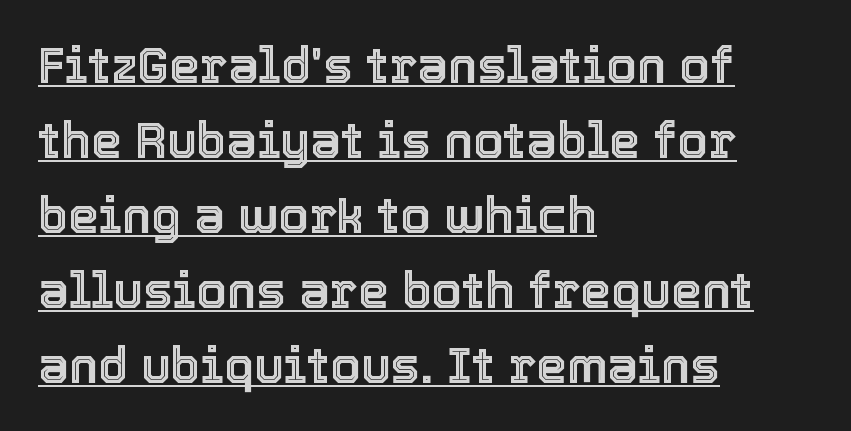
The lines are quadded left. Nothing unusual about the tracking: characters are spaced as the font intends. The specimen reads as upright at a glance. Leading matches the norm, producing a regular column.
